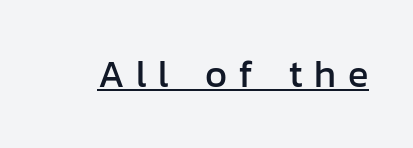
The image shows 38 px sans-serif type, upright; set unusually wide letter spacing (+0.3 em), underlined; low stroke contrast and a medium x-height.
